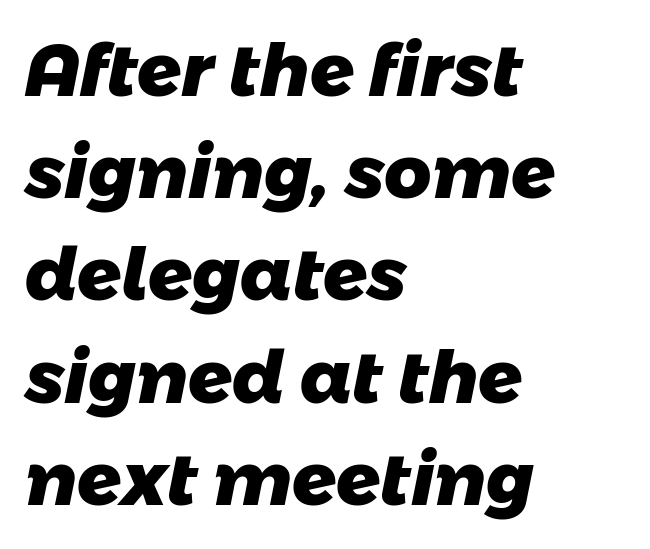
Q: Is the text bold? A: Yes.
Q: Is the typeface a serif or a sans-serif typeface? A: Sans-serif.
Q: Is the text underlined? A: No.
Q: How is the paragraph aligned? A: Left-aligned.
Q: Is the spacing between letters normal or unusually wide? A: Normal.
Q: Is the spacing between lines tight, normal or loose? A: Normal.
Q: Width (condensed, normal, or wide)? A: Normal.
Q: Stroke contrast? A: Low.
Q: x-height? A: Medium.
Q: Monospaced? A: No.
